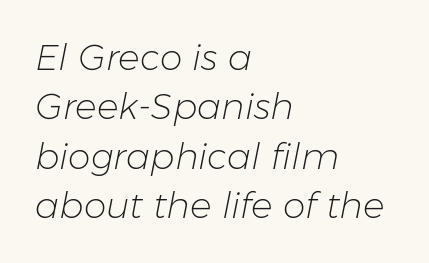
{"italic": "yes", "lean": "right", "slant_degrees": 11, "bold": "no", "weight": "light", "width": "normal", "stroke_contrast": "low", "x_height": "medium", "monospaced": "no", "underline": "no", "align": "left", "line_spacing": "normal", "line_spacing_ratio": 1.37, "letter_spacing": "normal", "letter_spacing_em": 0.0, "glyph_px": 36}
